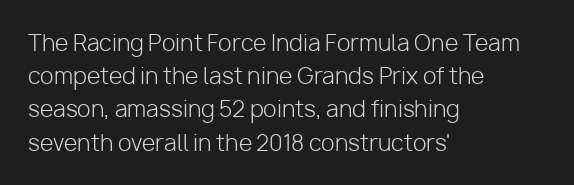
The image shows 22 px text type, upright; set left-aligned, normal line spacing (1.51x), normal letter spacing, not underlined.
